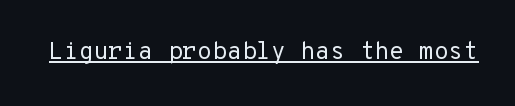
Underlined type. When letters stand straight like this, we call the style roman or upright. The line texture is even and compact thanks to regular tracking. The strokes carry an ordinary text weight at most.
